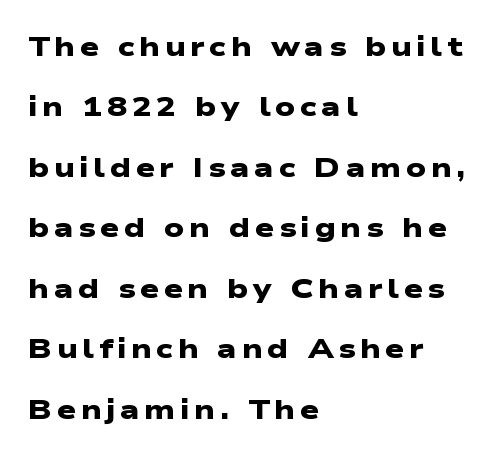
{"bold": "yes", "underline": "no", "align": "left", "line_spacing": "loose", "line_spacing_ratio": 2.24, "glyph_px": 27}
